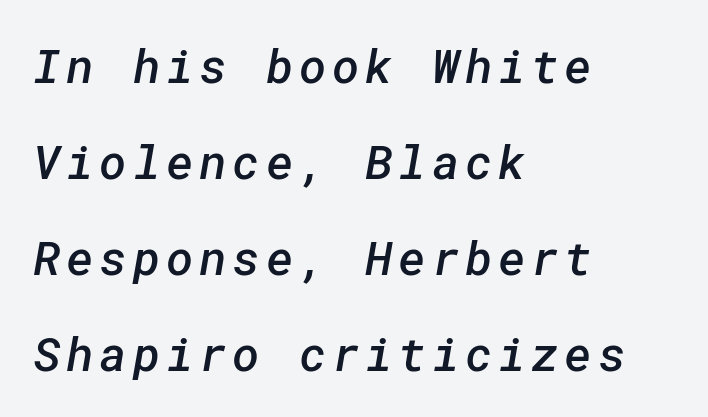
The text was rendered using a sans face with plain stroke endings. A typesetter would call this leading open, well beyond the default. The sample has been set in demibold, a notch under bold. Short and long lines alike share a common starting point at left. The specimen omits any rule beneath the text block's lines.
